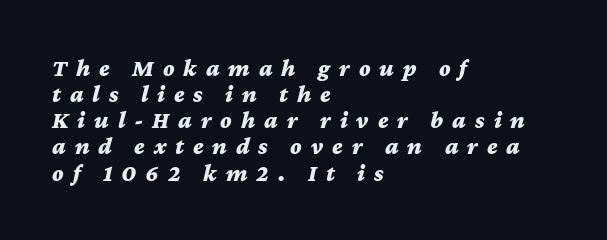
Q: Is the text bold? A: Yes.
Q: Is the text italic (slanted)? A: Yes, it leans right by about 12 degrees.
Q: Is the text underlined? A: No.
Q: How is the paragraph aligned? A: Left-aligned.
Q: Is the spacing between letters normal or unusually wide? A: Unusually wide.
Q: Is the spacing between lines tight, normal or loose? A: Tight.
